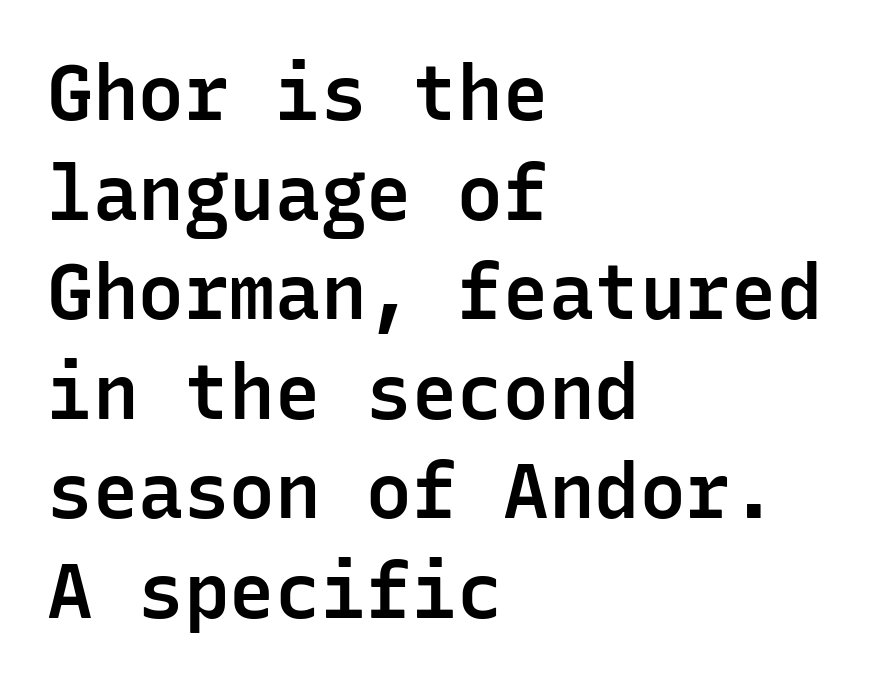
The image shows 76 px semibold sans-serif type, upright, monospaced; set left-aligned, normal line spacing (1.31x), normal letter spacing, not underlined; low stroke contrast and a medium x-height.
